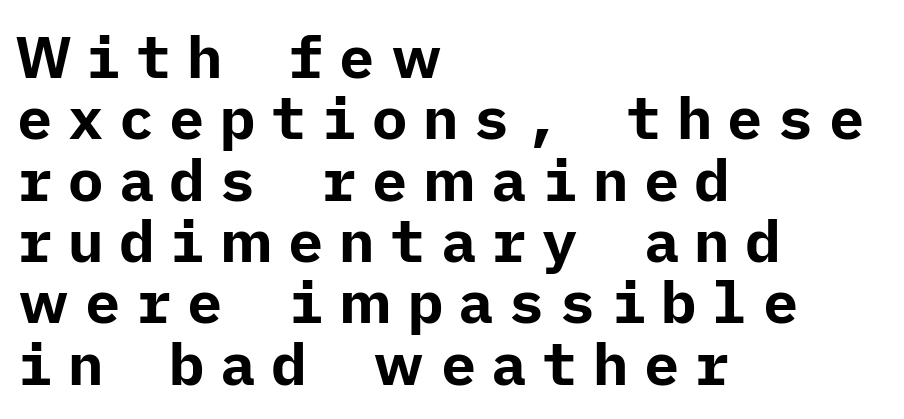
{"serif": "no", "italic": "no", "bold": "yes", "weight": "bold", "width": "normal", "stroke_contrast": "low", "x_height": "medium", "underline": "no", "align": "left", "line_spacing": "tight", "line_spacing_ratio": 1.04, "letter_spacing": "wide", "letter_spacing_em": 0.26, "glyph_px": 59}
